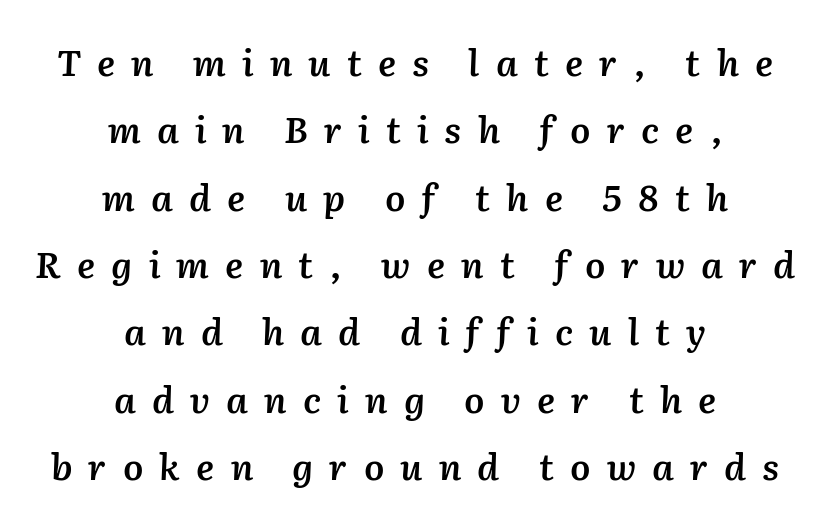
The setting favours the middle, as headings and verse often do. A bare baseline throughout the passage. A typesetter would call this heavily tracked-out type. Here the designer chose a conventional face with non-uniform glyph widths. These words are printed semibold, heavier than regular yet not bold.
